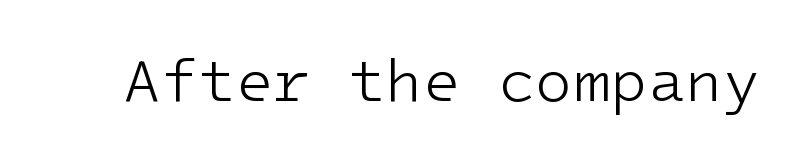
Q: Is the text bold? A: No.
Q: Is the text italic (slanted)? A: No, it is upright.
Q: Is the typeface a serif or a sans-serif typeface? A: Sans-serif.
Q: Is the text underlined? A: No.
Q: Is the spacing between letters normal or unusually wide? A: Normal.
Q: Width (condensed, normal, or wide)? A: Normal.
Q: Stroke contrast? A: Low.
Q: x-height? A: Medium.
Q: Monospaced? A: Yes.
